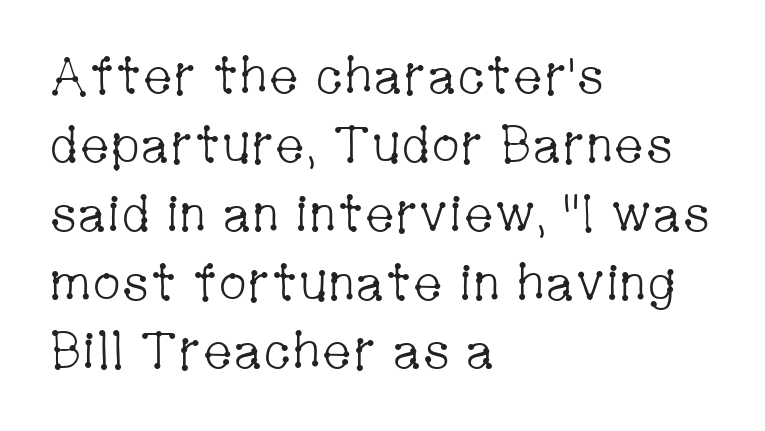
{"serif": "yes", "italic": "no", "bold": "no", "weight": "light", "width": "condensed", "stroke_contrast": "low", "x_height": "medium", "monospaced": "no", "underline": "no", "align": "left", "line_spacing": "normal", "line_spacing_ratio": 1.35, "letter_spacing": "normal", "letter_spacing_em": 0.0, "glyph_px": 51}
